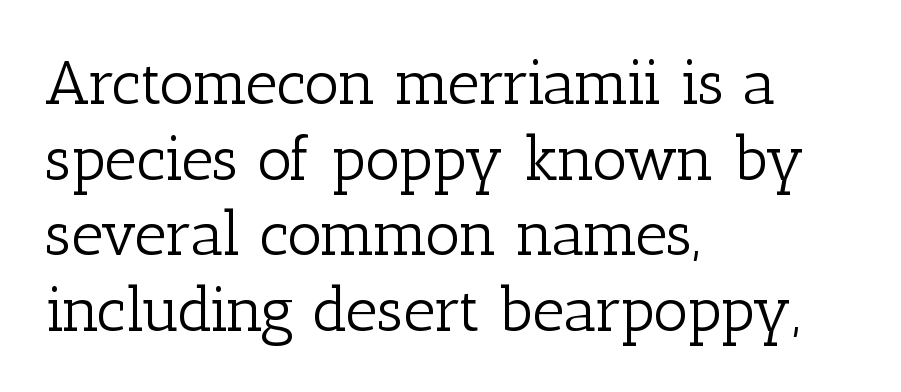
The image shows 62 px light serif type, upright; set left-aligned, line spacing 1.22x, normal letter spacing, not underlined; low stroke contrast and a medium x-height.
